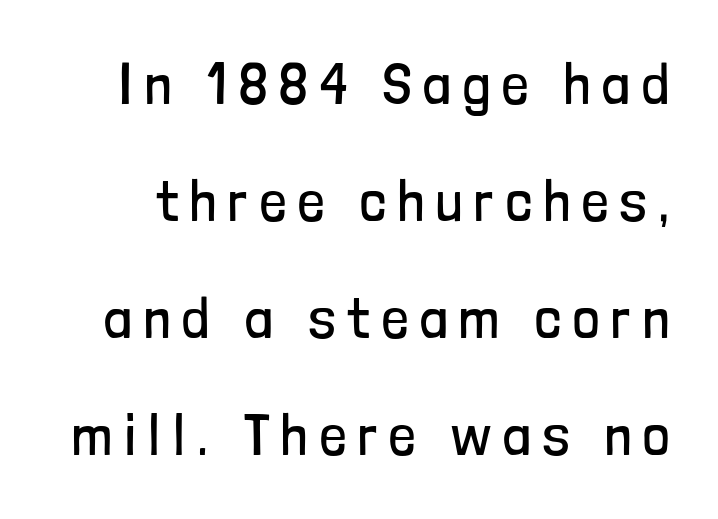
The font family rendered here belongs to the sans-serif group. Spacing verdict: proportional, widths tailored to each character. What stands out about the letter spacing? Its width — letters are far apart. Rendered with straight, roman letterforms. No chunkiness to these letters — they're not bold. Leading is clearly above the norm, producing a sparse column.
